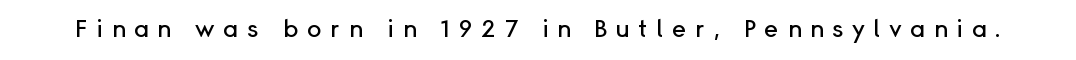
Q: Is the text italic (slanted)? A: No, it is upright.
Q: Is the text underlined? A: No.
Q: Is the spacing between letters normal or unusually wide? A: Unusually wide.
